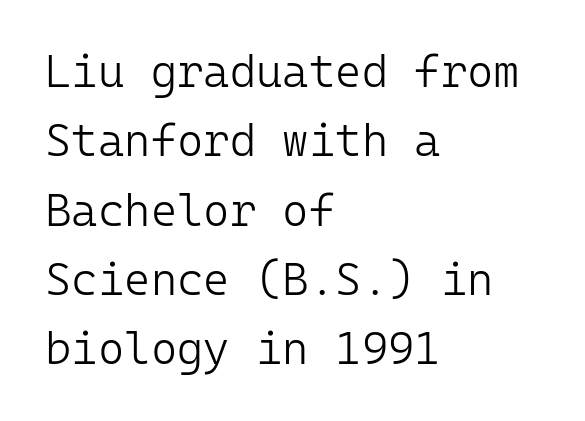
{"serif": "no", "italic": "no", "bold": "no", "weight": "light", "width": "normal", "stroke_contrast": "low", "x_height": "medium", "monospaced": "yes", "underline": "no", "align": "left", "line_spacing": "normal", "line_spacing_ratio": 1.54, "letter_spacing": "normal", "letter_spacing_em": 0.0, "glyph_px": 45}
